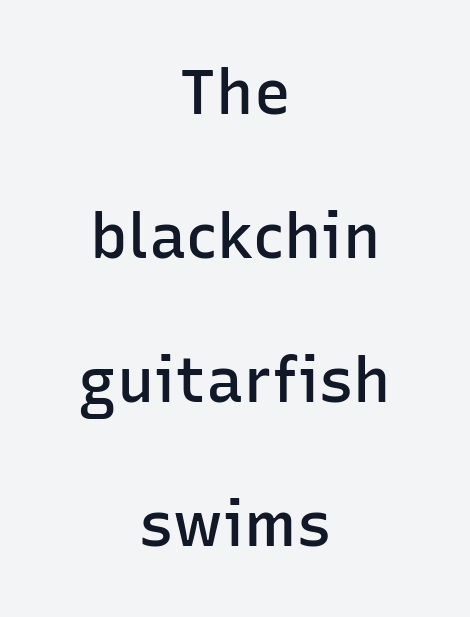
{"serif": "no", "italic": "no", "bold": "semi", "weight": "semibold", "width": "normal", "stroke_contrast": "low", "x_height": "medium", "monospaced": "no", "underline": "no", "align": "center", "line_spacing": "loose", "line_spacing_ratio": 2.32, "letter_spacing": "normal", "letter_spacing_em": 0.0, "glyph_px": 62}
